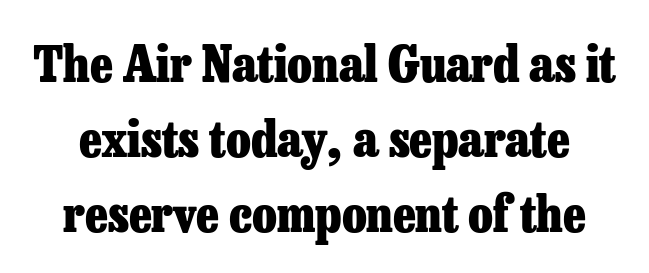
The text was rendered using a seriffed face with decorative stroke endings. A clean baseline with only descenders dipping below it. What's the leading like? Ordinary, nothing unusual. In terms of letterspacing, this is plain default setting.
